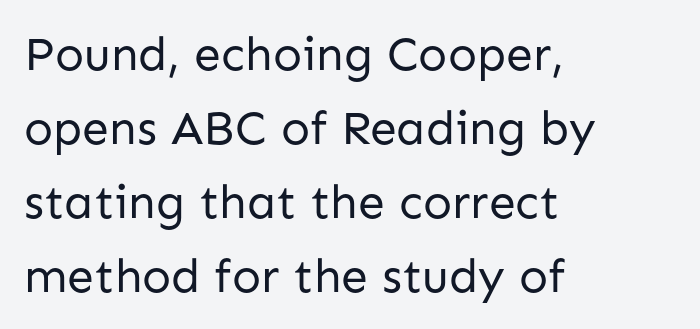
Q: Is the text bold? A: No.
Q: Is the text italic (slanted)? A: No, it is upright.
Q: Is the typeface a serif or a sans-serif typeface? A: Sans-serif.
Q: Is the text underlined? A: No.
Q: How is the paragraph aligned? A: Left-aligned.
Q: Is the spacing between letters normal or unusually wide? A: Normal.
Q: Is the spacing between lines tight, normal or loose? A: Normal.
Q: Width (condensed, normal, or wide)? A: Normal.
Q: Stroke contrast? A: Low.
Q: x-height? A: Medium.
Q: Monospaced? A: No.
